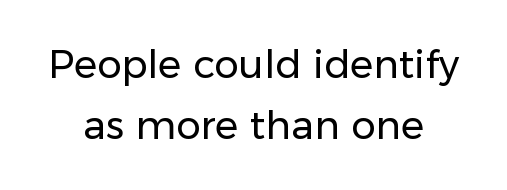
Q: Is the text bold? A: No.
Q: Is the text italic (slanted)? A: No, it is upright.
Q: Is the typeface a serif or a sans-serif typeface? A: Sans-serif.
Q: Is the text underlined? A: No.
Q: How is the paragraph aligned? A: Centered.
Q: Is the spacing between letters normal or unusually wide? A: Normal.
Q: Is the spacing between lines tight, normal or loose? A: Normal.
Q: Width (condensed, normal, or wide)? A: Normal.
Q: Stroke contrast? A: Low.
Q: x-height? A: Medium.
Q: Monospaced? A: No.
